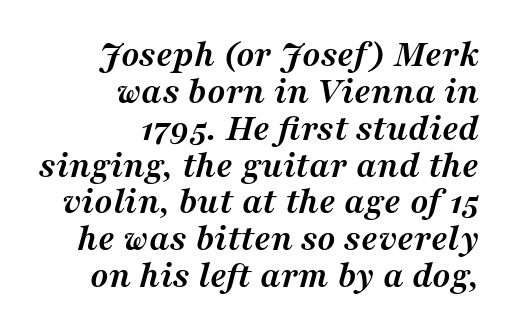
The image shows 38 px semibold serif type, italic (leaning right); set right-aligned, tight line spacing (0.97x), normal letter spacing, not underlined; medium stroke contrast and a medium x-height.
